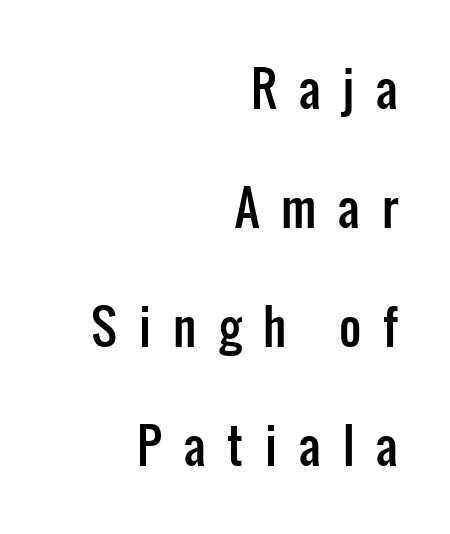
No feet cap the strokes, marking this as sans-serif type. This block would shrink considerably if given ordinary leading; it's expanded now. It's the straight-up-and-down kind of type. Right-aligned paragraph, ragged on the left. The passage shown is typed in a proportional face where columns would drift. Underline: absent.
